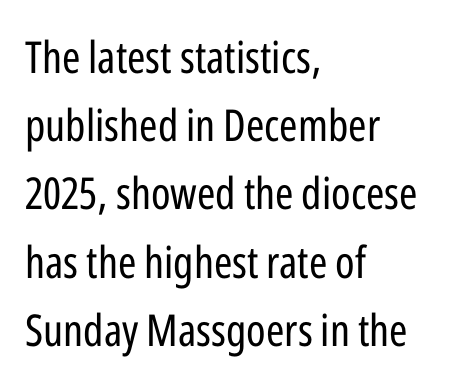
The image shows 44 px regular-weight, condensed sans-serif type, upright; set left-aligned, normal line spacing (1.55x), normal letter spacing, not underlined; low stroke contrast and a medium x-height.
